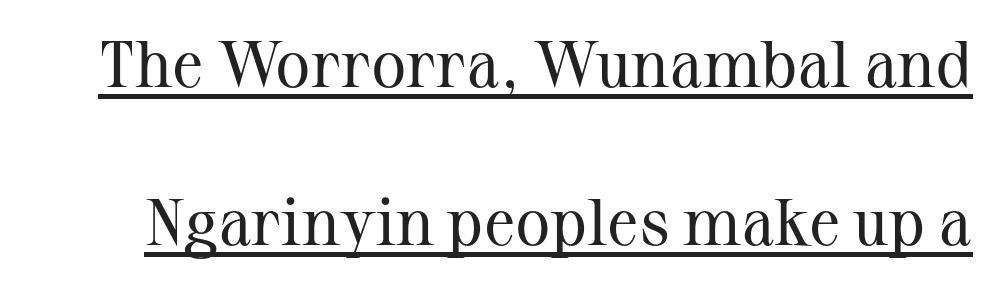
Proportional: the letters do not fall into vertical columns. The cut favours lightness, reaching ordinary text weight at its darkest. What stands out about the letter spacing? Nothing — it is the standard amount. Horizontal bands of white between lines are thick stripes. The type family on display is of the serif kind.
